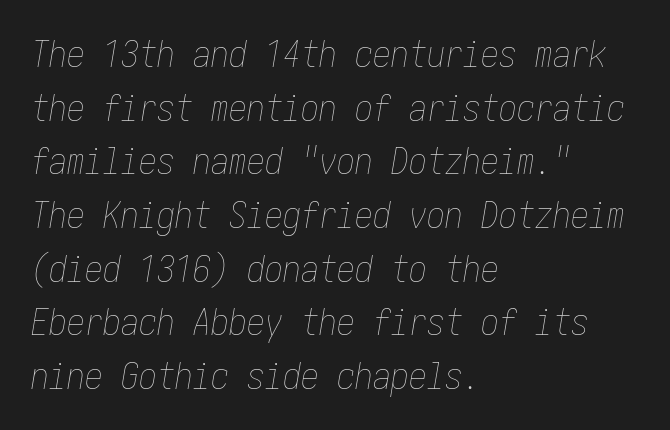
The block of text has a typical density, with ordinary space between rows. In terms of letterspacing, this is plain default setting. Just letters on the line, the space beneath them empty. Think standard paragraph weight, or any step lighter than that. The glyphs look as if they've been sheared to an angle. Reading down the block, your eye returns to a fixed left position each line.
